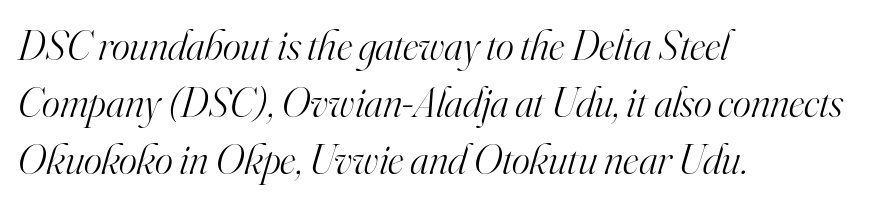
The image shows 43 px light serif type, italic (leaning right); set left-aligned, normal line spacing (1.32x), normal letter spacing, not underlined; high stroke contrast and a small x-height.
